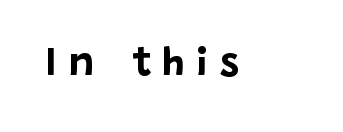
{"serif": "no", "italic": "no", "bold": "yes", "weight": "bold", "width": "normal", "stroke_contrast": "low", "x_height": "large", "monospaced": "no", "underline": "no", "letter_spacing": "wide", "letter_spacing_em": 0.31, "glyph_px": 39}
